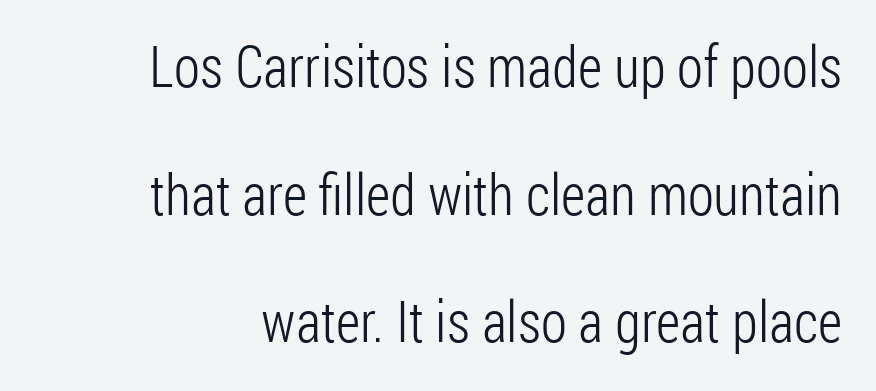
This sample has the flowing, uneven cadence of proportional lettering. Think standard paragraph weight, or any step lighter than that. Notice how the stems are strictly vertical — no italics here. The gaps between neighbouring characters are ordinary and unremarkable. Are there feet on the stems? There aren't — it's a sans. Decoration check: the copy has no underline.
